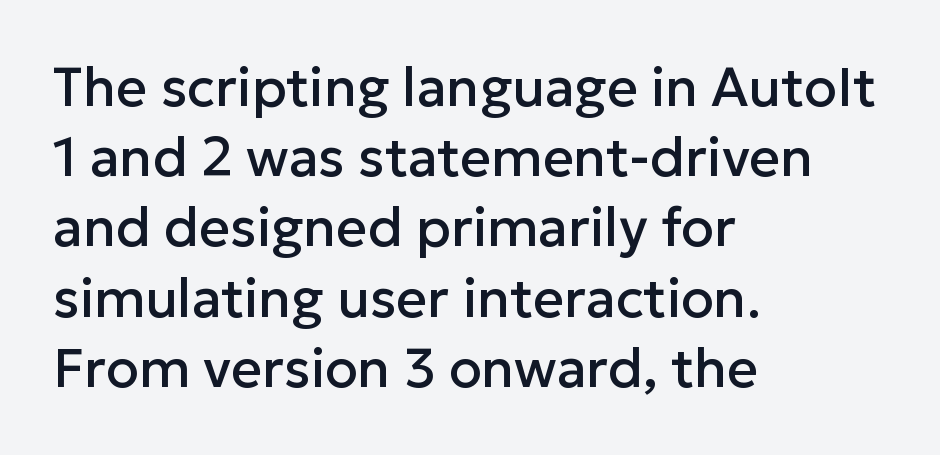
Q: Is the text italic (slanted)? A: No, it is upright.
Q: Is the typeface a serif or a sans-serif typeface? A: Sans-serif.
Q: Is the text underlined? A: No.
Q: How is the paragraph aligned? A: Left-aligned.
Q: Is the spacing between letters normal or unusually wide? A: Normal.
Q: Is the spacing between lines tight, normal or loose? A: Normal.
Q: Width (condensed, normal, or wide)? A: Normal.
Q: Stroke contrast? A: Low.
Q: x-height? A: Medium.
Q: Monospaced? A: No.
